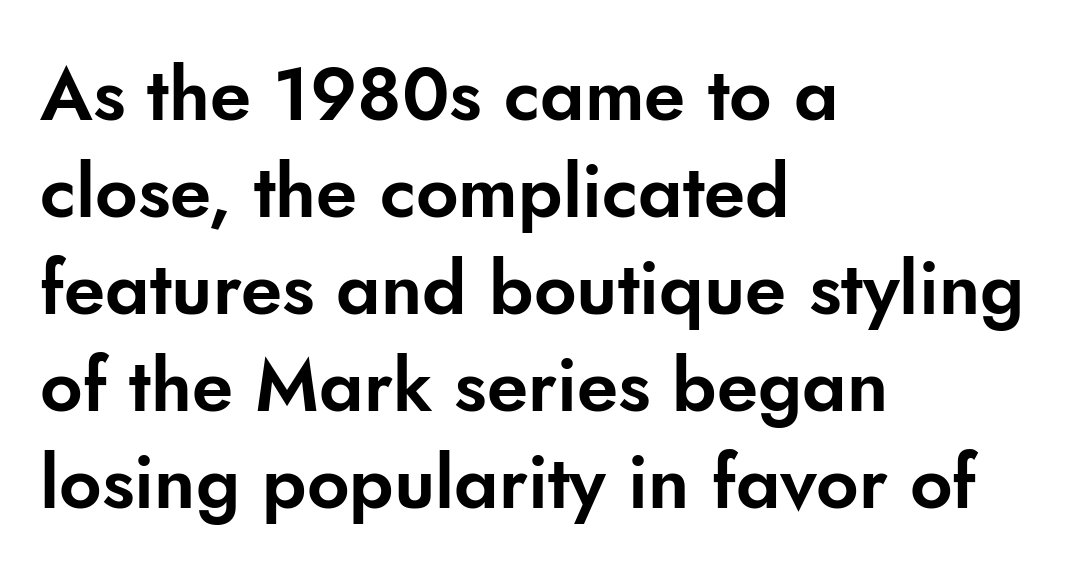
Has an underline been added? It has not. Do the characters align in a grid? No, the font is proportional. Summary of vertical rhythm: regular, with standard interline spacing. No extra tracking has been applied to these lines.
